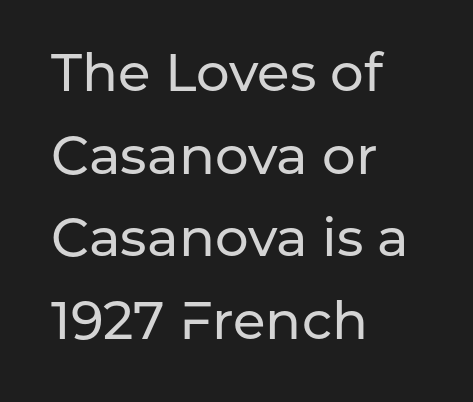
{"serif": "no", "italic": "no", "width": "normal", "stroke_contrast": "low", "x_height": "medium", "monospaced": "no", "underline": "no", "align": "left", "line_spacing": "normal", "line_spacing_ratio": 1.56, "letter_spacing": "normal", "letter_spacing_em": 0.0, "glyph_px": 53}
